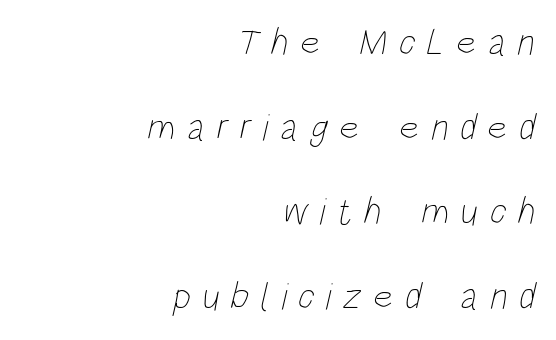
The passage shown is not underscored anywhere. The rendering anchors every line to the right-hand side. Stroke mass is kept to a normal reading level or below. Does the leading feel generous? Absolutely, it's lavish. Do the characters align in a grid? No, the font is proportional.
